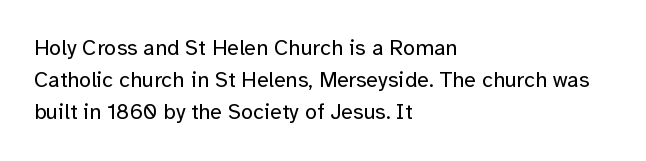
{"italic": "no", "bold": "no", "underline": "no", "align": "left", "line_spacing": "normal", "line_spacing_ratio": 1.46, "letter_spacing": "normal", "letter_spacing_em": 0.0, "glyph_px": 22}
